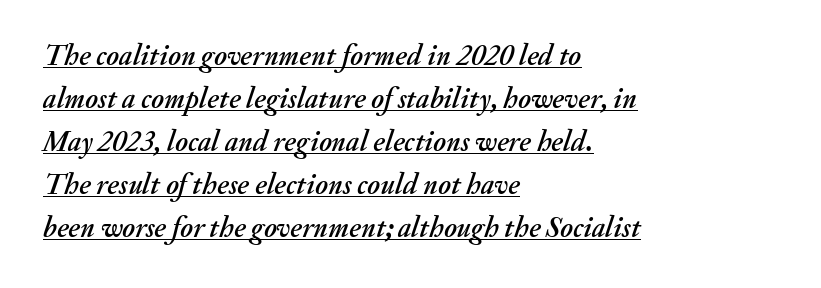
{"italic": "yes", "lean": "right", "slant_degrees": 20, "width": "normal", "stroke_contrast": "medium", "x_height": "small", "monospaced": "no", "underline": "yes", "align": "left", "line_spacing": "normal", "line_spacing_ratio": 1.48, "letter_spacing": "normal", "letter_spacing_em": 0.0, "glyph_px": 29}
